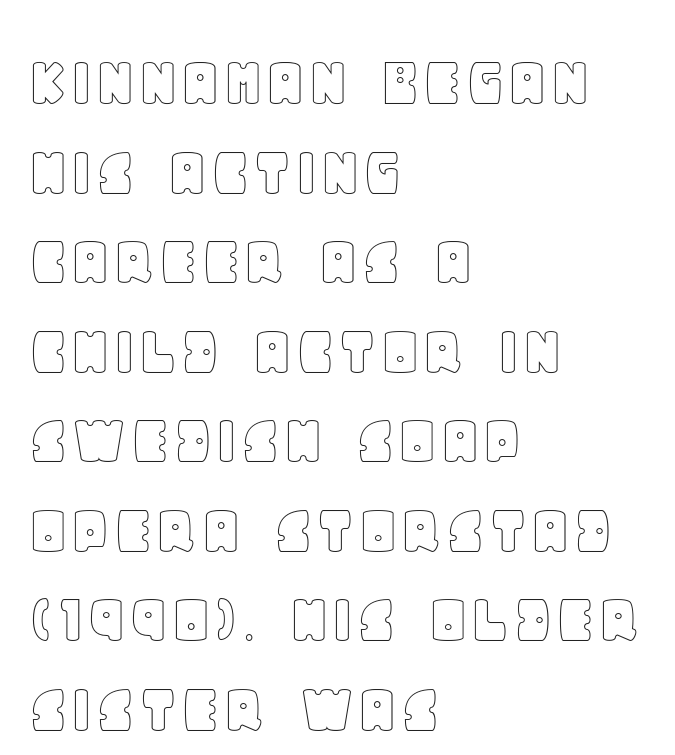
Q: Is the text italic (slanted)? A: No, it is upright.
Q: Is the text underlined? A: No.
Q: How is the paragraph aligned? A: Left-aligned.
Q: Is the spacing between letters normal or unusually wide? A: Normal.
Q: Width (condensed, normal, or wide)? A: Normal.
Q: x-height? A: Large.
Q: Monospaced? A: No.
